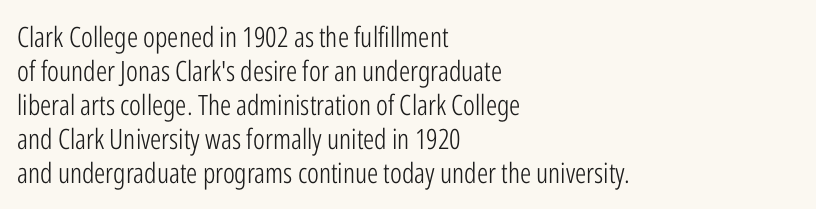
Counters stay open thanks to moderate or lighter strokes. Rendered with straight, roman letterforms. Type without underlining. One-word summary of the alignment: left. The passage shown is typed in a proportional face where columns would drift. Serifs: no, the terminals of the letterforms are clean.
